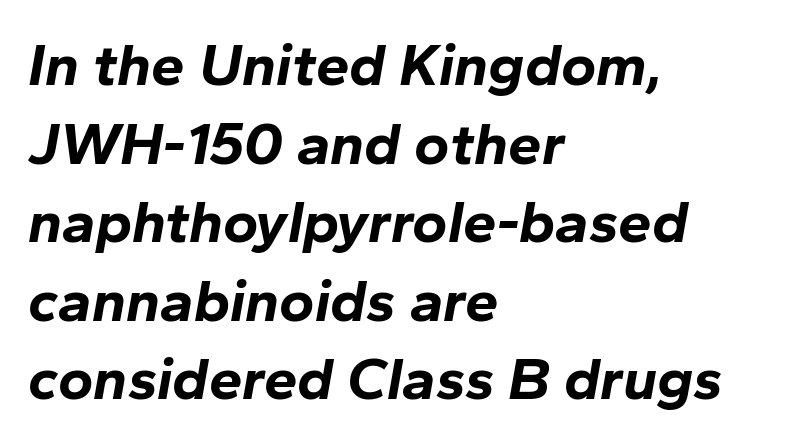
The paragraph shown leans on its left margin. Whoever set this chose a conventional vertical rhythm. These lines carry a lot of weight — the face is fully bold. Notice how the stems are inclined rather than vertical — that's the hallmark of italics.
